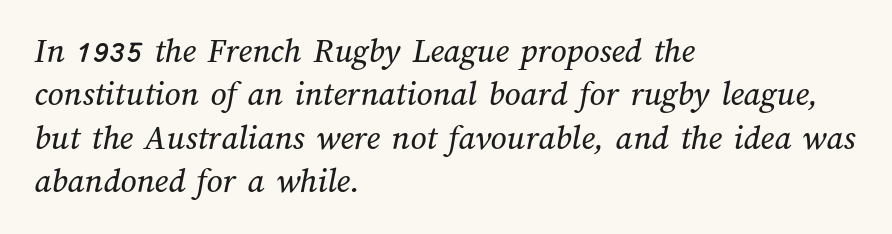
{"width": "normal", "stroke_contrast": "medium", "x_height": "medium", "monospaced": "no", "underline": "no", "align": "left", "line_spacing_ratio": 1.24, "letter_spacing": "normal", "letter_spacing_em": 0.0, "glyph_px": 35}
